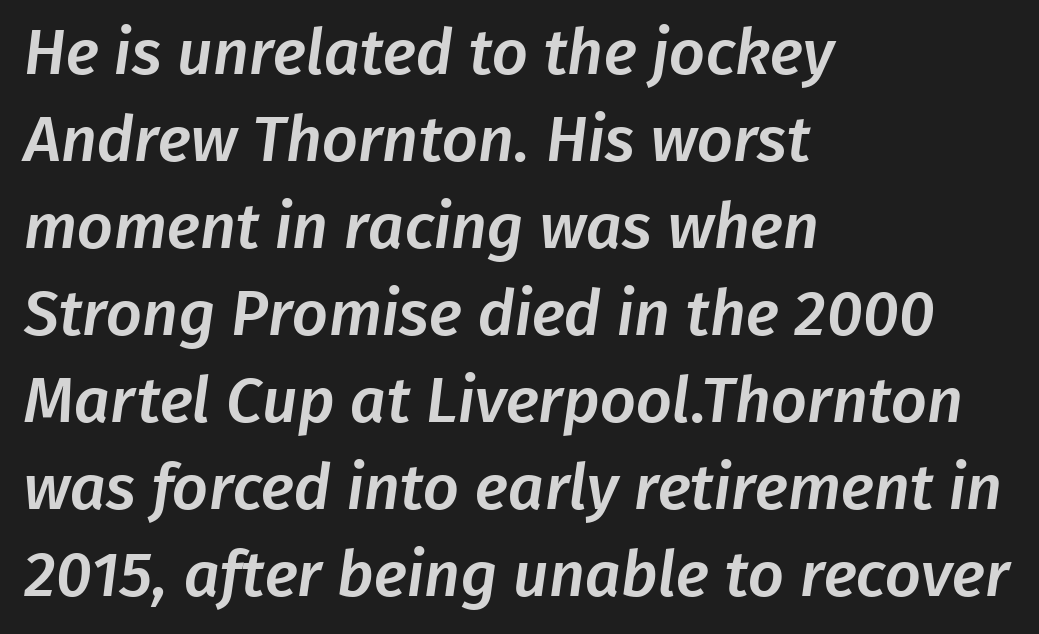
{"serif": "no", "width": "normal", "stroke_contrast": "low", "x_height": "medium", "monospaced": "no", "underline": "no", "align": "left", "line_spacing": "normal", "line_spacing_ratio": 1.38, "letter_spacing": "normal", "letter_spacing_em": 0.0, "glyph_px": 63}
